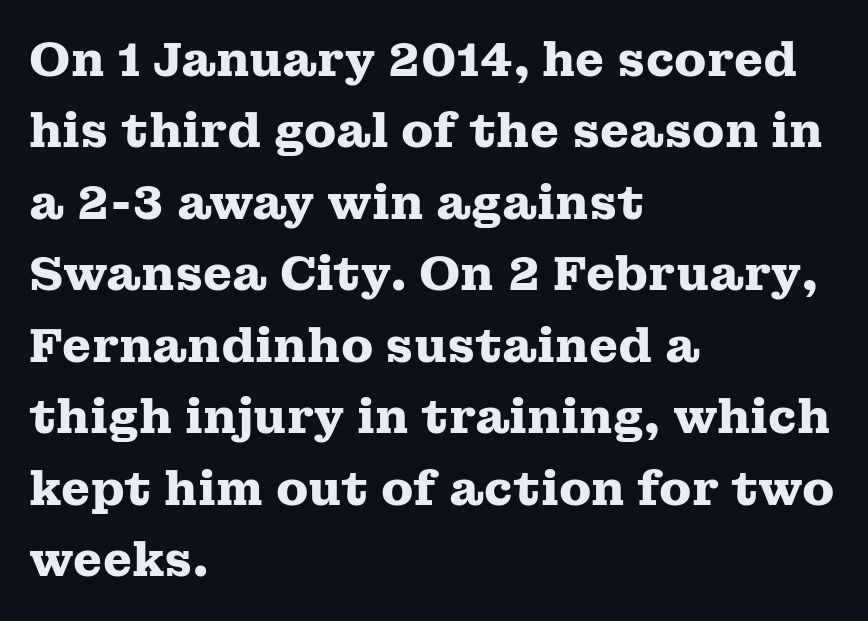
Q: Is the text bold? A: Yes.
Q: Is the text italic (slanted)? A: No, it is upright.
Q: Is the typeface a serif or a sans-serif typeface? A: Serif.
Q: Is the text underlined? A: No.
Q: How is the paragraph aligned? A: Left-aligned.
Q: Is the spacing between letters normal or unusually wide? A: Normal.
Q: Is the spacing between lines tight, normal or loose? A: Normal.
Q: Width (condensed, normal, or wide)? A: Wide.
Q: Stroke contrast? A: Medium.
Q: x-height? A: Medium.
Q: Monospaced? A: No.
